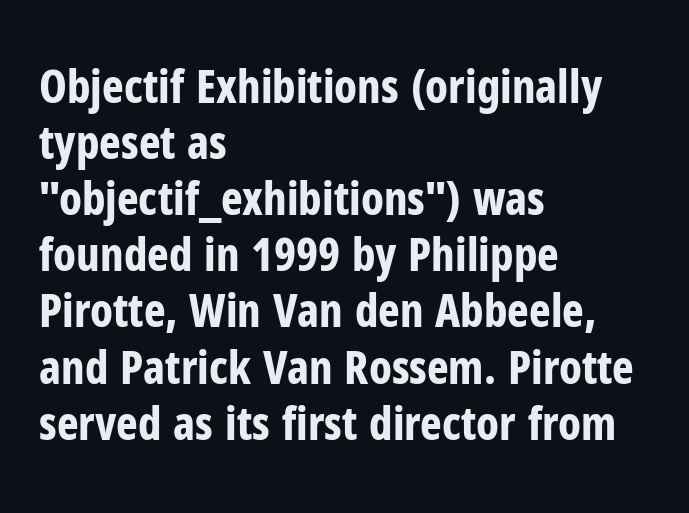
Q: Is the text bold? A: Yes.
Q: Is the text italic (slanted)? A: No, it is upright.
Q: Is the typeface a serif or a sans-serif typeface? A: Sans-serif.
Q: Is the text underlined? A: No.
Q: How is the paragraph aligned? A: Left-aligned.
Q: Is the spacing between letters normal or unusually wide? A: Normal.
Q: Width (condensed, normal, or wide)? A: Condensed.
Q: Stroke contrast? A: Low.
Q: x-height? A: Medium.
Q: Monospaced? A: No.
